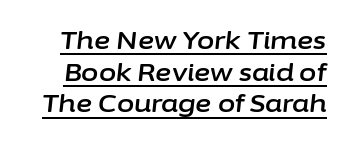
In designer terms, the underline attribute is active on this setting. Does the leading feel generous? No, just average. In terms of posture, this sample is oblique. Spacing between characters is what you'd get straight out of the box.
